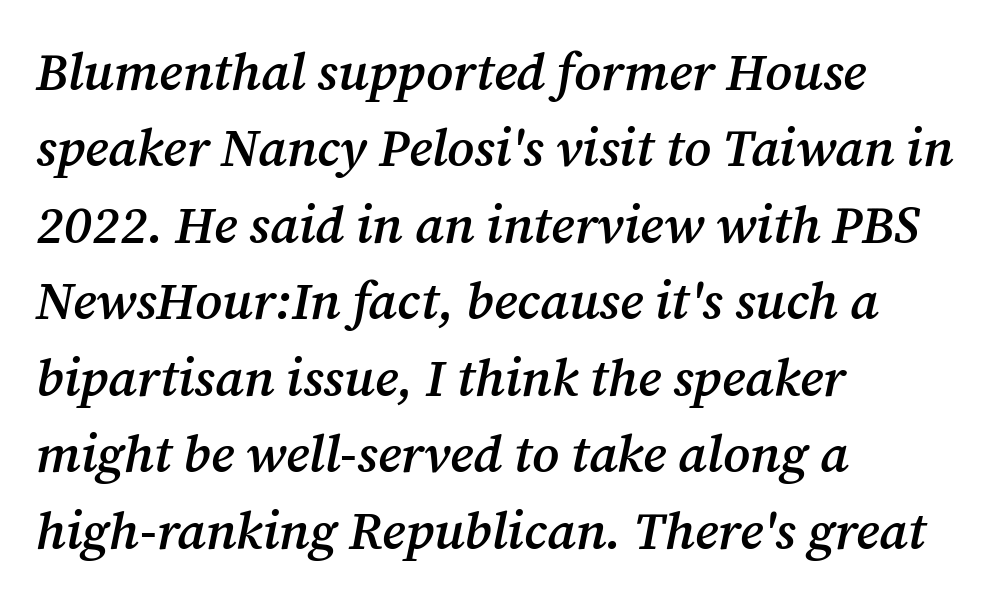
{"serif": "yes", "italic": "yes", "lean": "right", "slant_degrees": 12, "bold": "semi", "weight": "semibold", "width": "normal", "stroke_contrast": "medium", "x_height": "medium", "monospaced": "no", "underline": "no", "align": "left", "line_spacing": "normal", "line_spacing_ratio": 1.47, "letter_spacing": "normal", "letter_spacing_em": 0.0, "glyph_px": 52}
